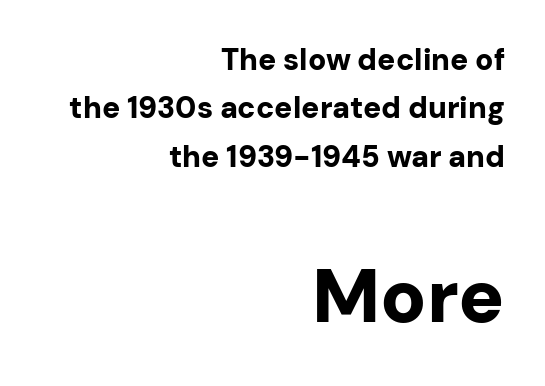
Every row of glyphs terminates at an identical x-position on the right. Larger block? The one below; the one above is distinctly smaller. The zone under the glyphs is completely vacant. Line spacing here is normal. Here the glyphs are tracked normally, forming tight word shapes.
